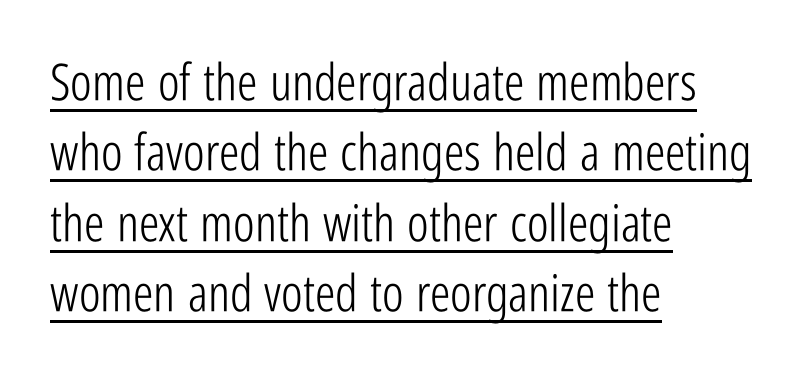
Short and long lines alike share a common starting point at left. These lines are composed in type without serifs. The face used here appears with an underline applied. The strokes are not fattened; the text isn't bold.
